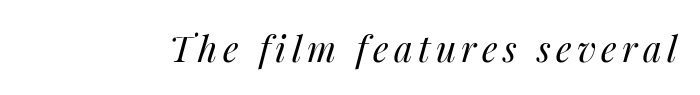
{"italic": "yes", "lean": "right", "slant_degrees": 14, "bold": "no", "weight": "regular", "width": "normal", "stroke_contrast": "medium", "x_height": "medium", "monospaced": "no", "underline": "no", "glyph_px": 36}
